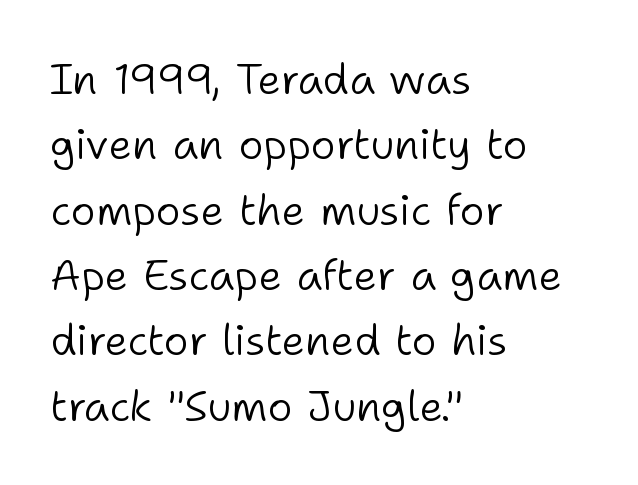
Note: no serifs on the glyphs. The letters sit at their default tracking, neither squeezed nor spread. Is this a heavy cut? Hardly; it is regular or lighter. The designer left line spacing at the default.
